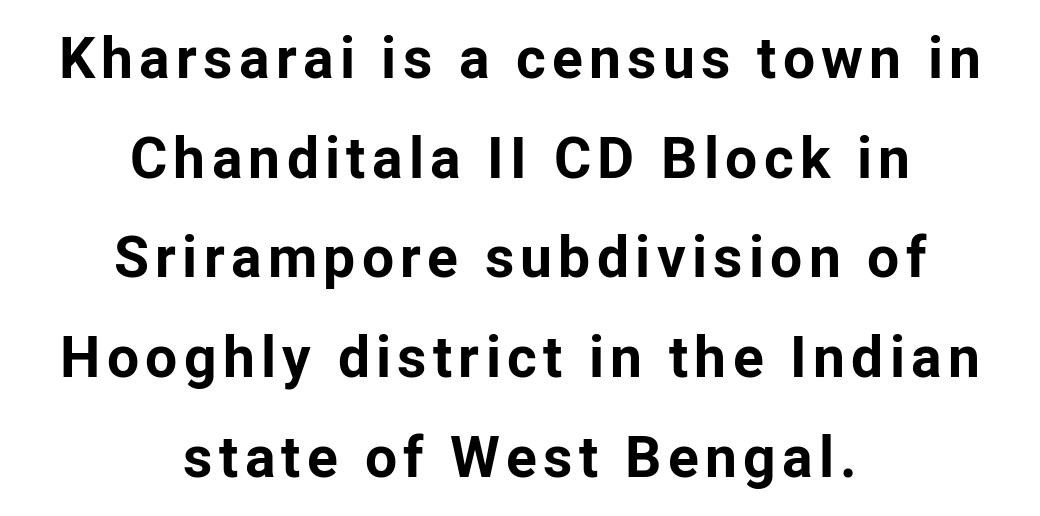
The image shows 57 px bold sans-serif type, upright; set centered, line spacing 1.75x, not underlined; low stroke contrast and a medium x-height.
